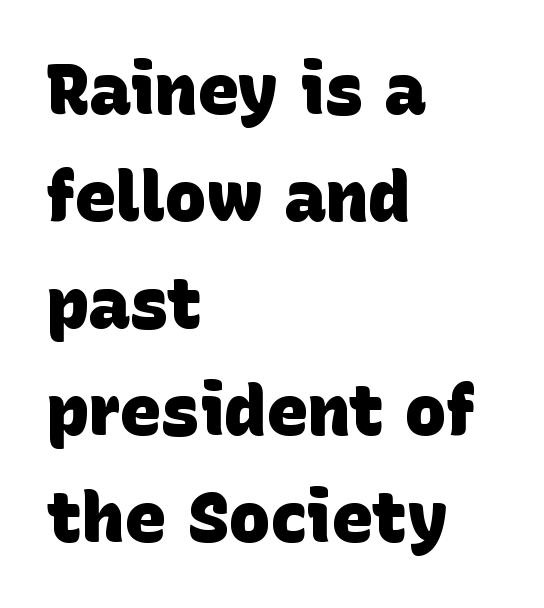
Q: Is the text bold? A: Yes.
Q: Is the typeface a serif or a sans-serif typeface? A: Sans-serif.
Q: Is the text underlined? A: No.
Q: How is the paragraph aligned? A: Left-aligned.
Q: Is the spacing between letters normal or unusually wide? A: Normal.
Q: Is the spacing between lines tight, normal or loose? A: Normal.
Q: Width (condensed, normal, or wide)? A: Normal.
Q: Stroke contrast? A: Low.
Q: x-height? A: Large.
Q: Monospaced? A: No.
